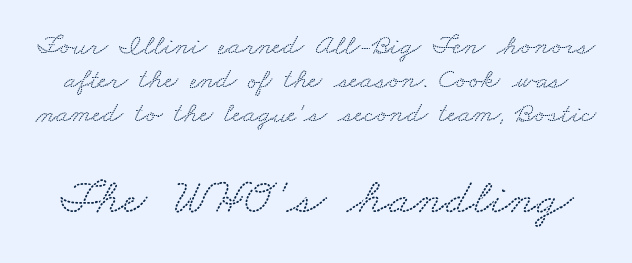
{"serif": "yes", "width": "wide", "stroke_contrast": "low", "x_height": "small", "monospaced": "no", "underline": "no", "line_spacing_ratio": 1.17, "letter_spacing": "normal", "letter_spacing_em": 0.0, "larger_block": "second", "size_ratio": 1.76, "glyph_px": 51}
